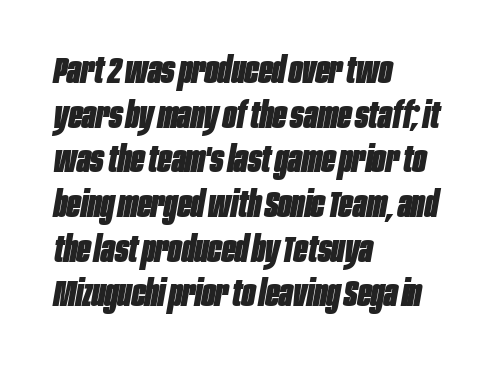
{"italic": "yes", "lean": "right", "slant_degrees": 10, "bold": "yes", "weight": "heavy", "width": "condensed", "stroke_contrast": "low", "x_height": "large", "monospaced": "no", "underline": "no", "align": "left", "line_spacing_ratio": 1.24, "letter_spacing": "normal", "letter_spacing_em": 0.0, "glyph_px": 36}
